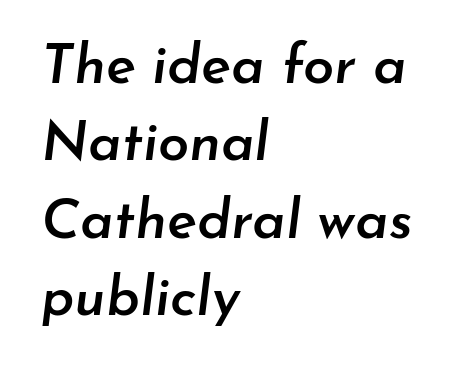
Q: Is the text bold? A: Semi-bold.
Q: Is the text italic (slanted)? A: Yes, it leans right by about 7 degrees.
Q: Is the text underlined? A: No.
Q: How is the paragraph aligned? A: Left-aligned.
Q: Is the spacing between letters normal or unusually wide? A: Normal.
Q: Is the spacing between lines tight, normal or loose? A: Normal.
Q: Width (condensed, normal, or wide)? A: Normal.
Q: Stroke contrast? A: Low.
Q: x-height? A: Small.
Q: Monospaced? A: No.
